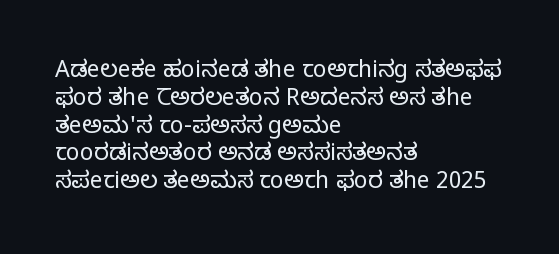
{"italic": "no", "bold": "no", "underline": "no", "align": "left", "line_spacing_ratio": 1.21, "letter_spacing": "normal", "letter_spacing_em": 0.0, "glyph_px": 23}
